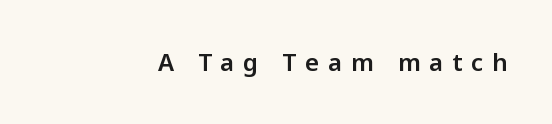
{"italic": "no", "underline": "no", "letter_spacing": "wide", "letter_spacing_em": 0.37, "glyph_px": 24}
